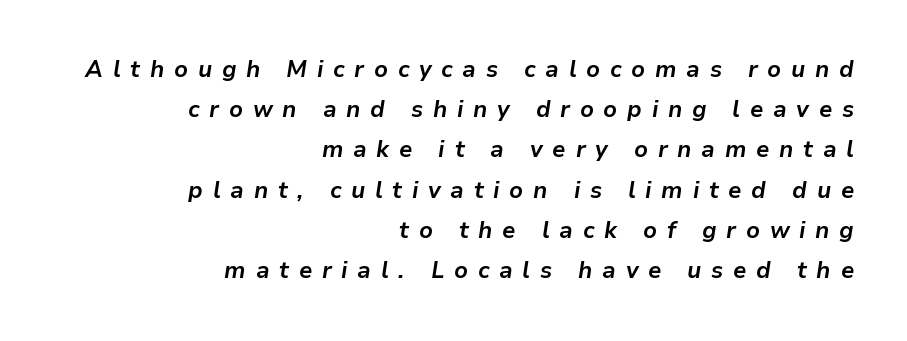
Q: Is the text bold? A: Yes.
Q: Is the text italic (slanted)? A: Yes, it leans right by about 9 degrees.
Q: Is the text underlined? A: No.
Q: How is the paragraph aligned? A: Right-aligned.
Q: Is the spacing between letters normal or unusually wide? A: Unusually wide.
